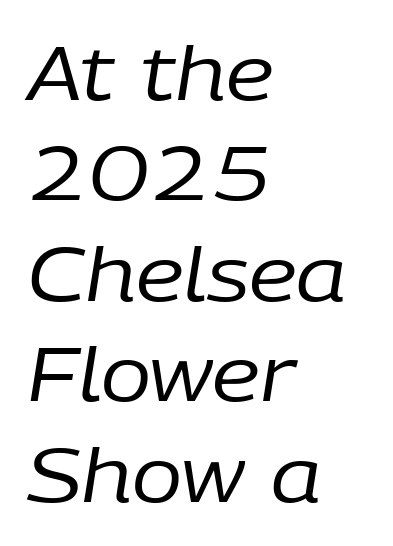
The image shows 75 px regular-weight type, italic (leaning right); set left-aligned, normal line spacing (1.34x), normal letter spacing, not underlined; low stroke contrast and a medium x-height.
